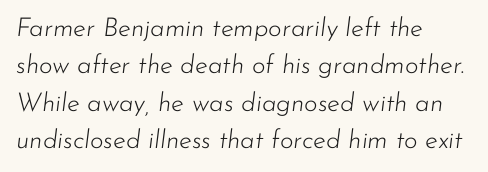
Heft: none added — not bold. Does the copy run flush right? No — it runs flush left. Does the leading feel generous? No, just average. The tracking reads as untouched default to a designer's eye. Is the type slanted? Yes — the strokes lean at a clear angle. Check the space under the baseline: it is left empty.
